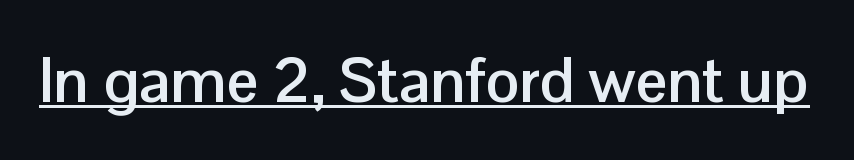
Q: Is the text bold? A: Yes.
Q: Is the text italic (slanted)? A: No, it is upright.
Q: Is the typeface a serif or a sans-serif typeface? A: Sans-serif.
Q: Is the text underlined? A: Yes.
Q: Is the spacing between letters normal or unusually wide? A: Normal.
Q: Width (condensed, normal, or wide)? A: Normal.
Q: Stroke contrast? A: Low.
Q: x-height? A: Medium.
Q: Monospaced? A: No.
